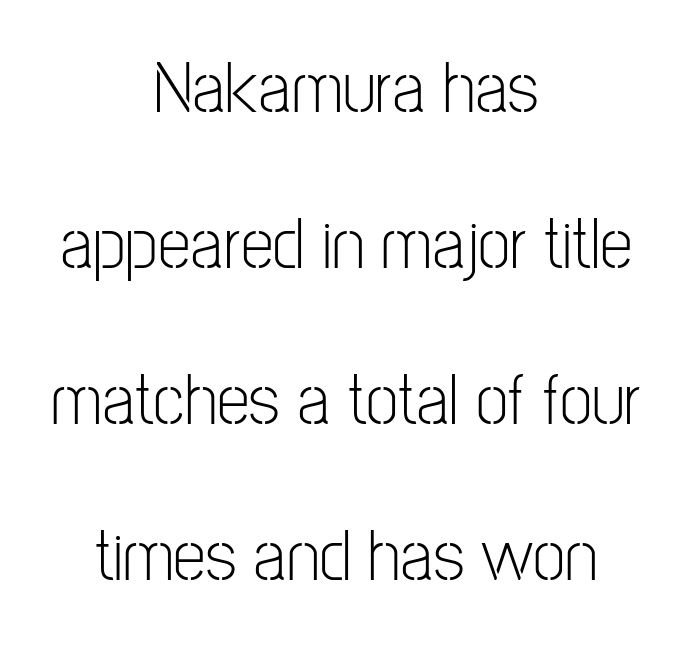
{"serif": "no", "italic": "no", "bold": "no", "weight": "light", "width": "condensed", "stroke_contrast": "low", "x_height": "medium", "monospaced": "no", "underline": "no", "align": "center", "line_spacing": "loose", "line_spacing_ratio": 2.11, "letter_spacing": "normal", "letter_spacing_em": 0.0, "glyph_px": 74}
